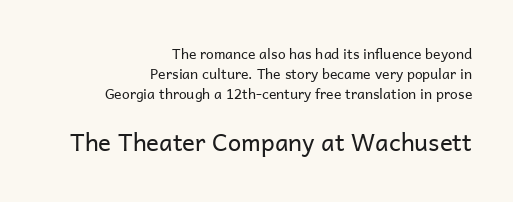
How would I describe the line gaps? Plain and ordinary. Check under the words: just untouched page. A flush-right, rag-left setting is used for this passage. Stroke thickness stays within the range of a standard reading face or lighter. Students, note that the glyphs here touch the page at normal intervals. Small over large — that's the arrangement of the two blocks here.
